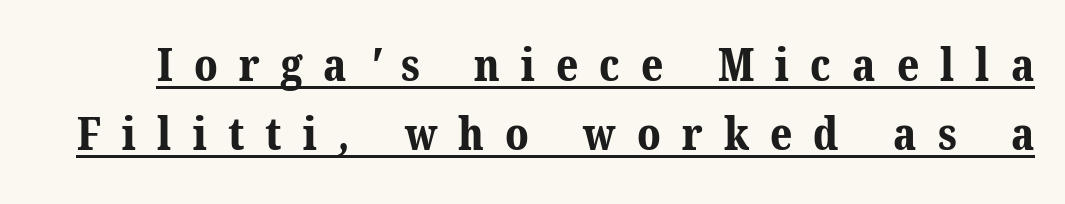
Q: Is the text bold? A: Yes.
Q: Is the typeface a serif or a sans-serif typeface? A: Serif.
Q: Is the text underlined? A: Yes.
Q: Is the spacing between letters normal or unusually wide? A: Unusually wide.
Q: Is the spacing between lines tight, normal or loose? A: Normal.
Q: Width (condensed, normal, or wide)? A: Normal.
Q: Stroke contrast? A: Medium.
Q: x-height? A: Medium.
Q: Monospaced? A: No.
